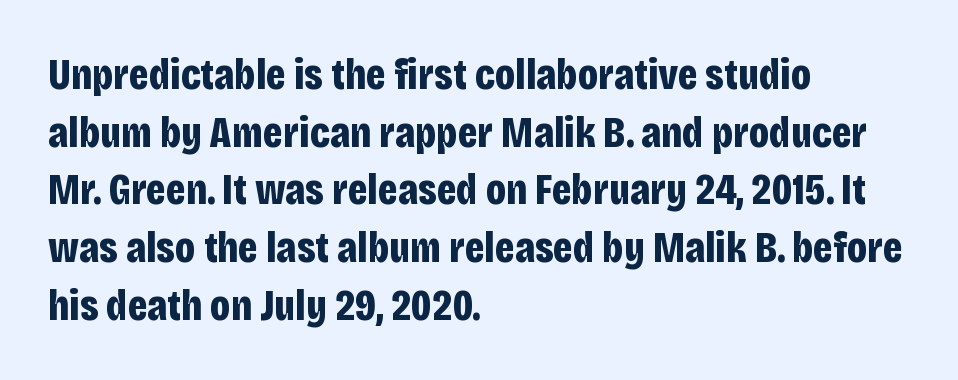
Q: Is the text bold? A: Yes.
Q: Is the text italic (slanted)? A: No, it is upright.
Q: Is the typeface a serif or a sans-serif typeface? A: Sans-serif.
Q: Is the text underlined? A: No.
Q: How is the paragraph aligned? A: Left-aligned.
Q: Is the spacing between letters normal or unusually wide? A: Normal.
Q: Is the spacing between lines tight, normal or loose? A: Normal.
Q: Width (condensed, normal, or wide)? A: Condensed.
Q: Stroke contrast? A: Low.
Q: x-height? A: Large.
Q: Monospaced? A: No.
